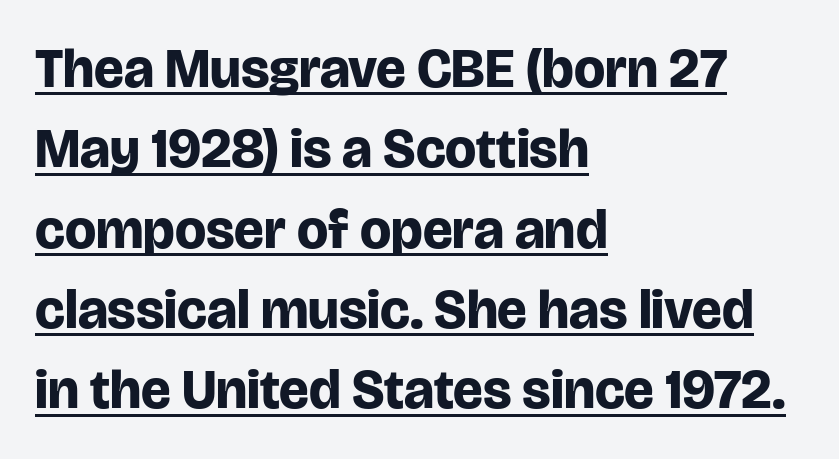
Q: Is the text bold? A: Yes.
Q: Is the text italic (slanted)? A: No, it is upright.
Q: Is the typeface a serif or a sans-serif typeface? A: Sans-serif.
Q: Is the text underlined? A: Yes.
Q: How is the paragraph aligned? A: Left-aligned.
Q: Is the spacing between letters normal or unusually wide? A: Normal.
Q: Is the spacing between lines tight, normal or loose? A: Normal.
Q: Width (condensed, normal, or wide)? A: Normal.
Q: Stroke contrast? A: Low.
Q: x-height? A: Large.
Q: Monospaced? A: No.
